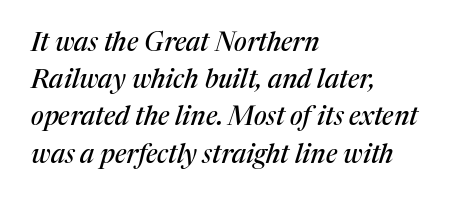
Q: Is the text italic (slanted)? A: Yes, it leans right by about 17 degrees.
Q: Is the text underlined? A: No.
Q: How is the paragraph aligned? A: Left-aligned.
Q: Is the spacing between letters normal or unusually wide? A: Normal.
Q: Is the spacing between lines tight, normal or loose? A: Normal.
